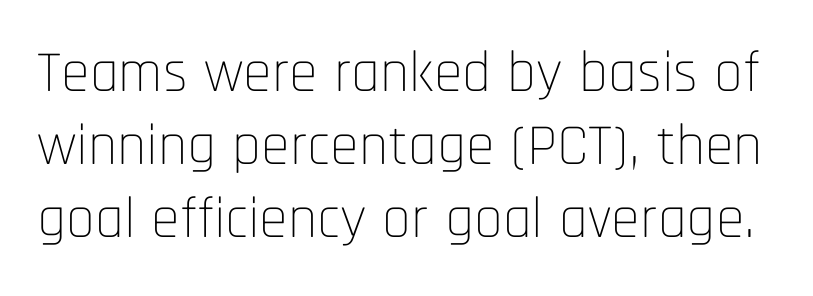
{"serif": "no", "italic": "no", "bold": "no", "weight": "thin", "width": "condensed", "stroke_contrast": "low", "x_height": "large", "monospaced": "no", "underline": "no", "line_spacing": "normal", "line_spacing_ratio": 1.26, "letter_spacing": "normal", "letter_spacing_em": 0.0, "glyph_px": 58}
